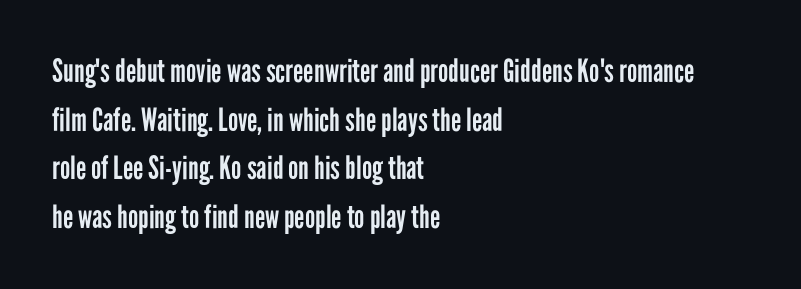
Q: Is the text bold? A: No.
Q: Is the text italic (slanted)? A: No, it is upright.
Q: Is the typeface a serif or a sans-serif typeface? A: Sans-serif.
Q: Is the text underlined? A: No.
Q: How is the paragraph aligned? A: Left-aligned.
Q: Is the spacing between letters normal or unusually wide? A: Normal.
Q: Is the spacing between lines tight, normal or loose? A: Normal.
Q: Width (condensed, normal, or wide)? A: Condensed.
Q: Stroke contrast? A: Low.
Q: x-height? A: Medium.
Q: Monospaced? A: No.
